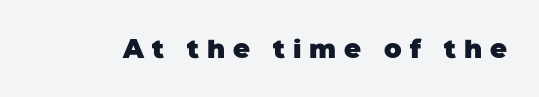
Summary of weight: heavy, a full bold. A clean baseline with only descenders dipping below it. These lines have a slow, spaced-out rhythm from letter to letter.
